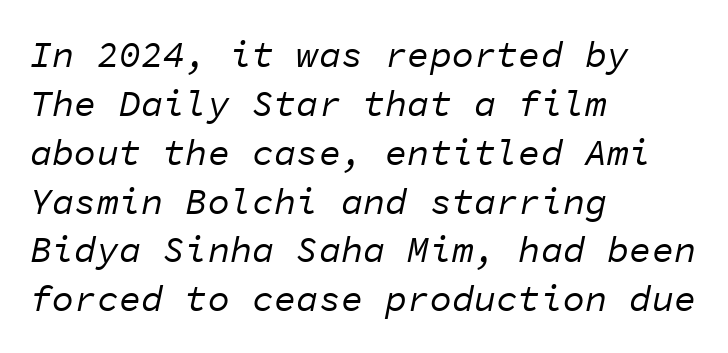
The image shows 37 px regular-weight type, italic (leaning right), monospaced; set left-aligned, normal line spacing (1.32x), normal letter spacing, not underlined; low stroke contrast and a medium x-height.
